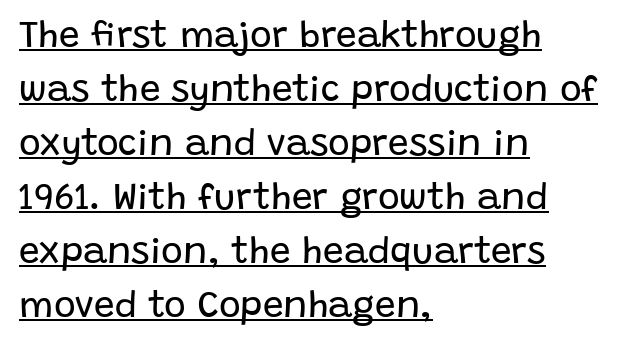
The image shows 37 px regular-weight sans-serif type, upright; set left-aligned, normal line spacing (1.46x), normal letter spacing, underlined; low stroke contrast and a large x-height.
